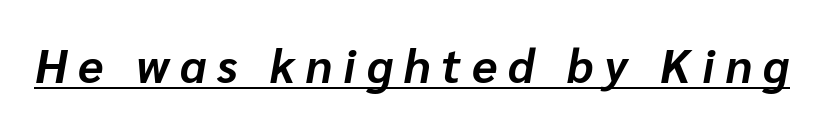
Q: Is the text bold? A: Yes.
Q: Is the text italic (slanted)? A: Yes, it leans right by about 10 degrees.
Q: Is the text underlined? A: Yes.
Q: Is the spacing between letters normal or unusually wide? A: Unusually wide.
Q: Width (condensed, normal, or wide)? A: Normal.
Q: Stroke contrast? A: Low.
Q: x-height? A: Medium.
Q: Monospaced? A: No.
